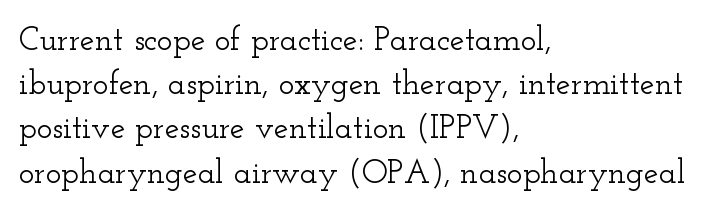
Posture: straight, roman, zero tilt. These lines are composed in type with serifs. One-word summary of the alignment: left. Look at the tracking — it's just the regular setting, nothing added. Here the designer chose a conventional face with non-uniform glyph widths. Vertically, the passage feels balanced, rows spaced as you'd expect.
